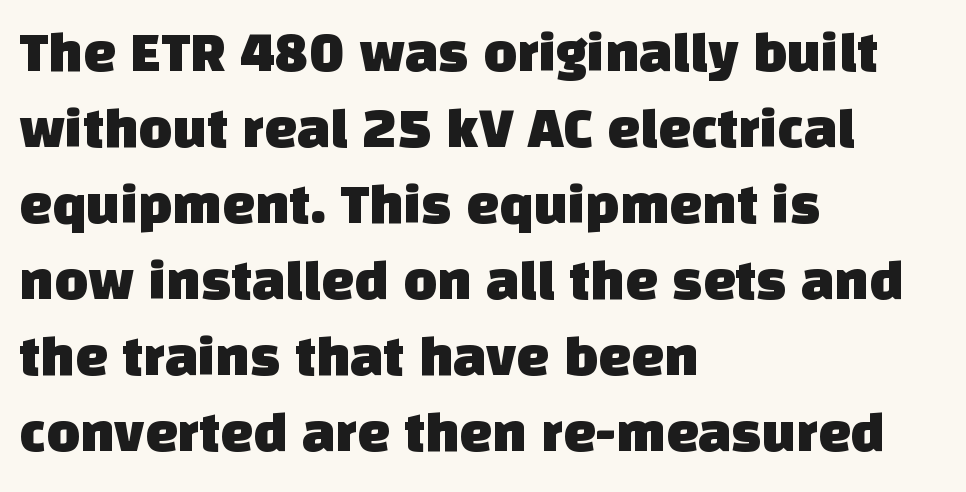
Q: Is the typeface a serif or a sans-serif typeface? A: Sans-serif.
Q: Is the text underlined? A: No.
Q: How is the paragraph aligned? A: Left-aligned.
Q: Is the spacing between letters normal or unusually wide? A: Normal.
Q: Is the spacing between lines tight, normal or loose? A: Normal.
Q: Width (condensed, normal, or wide)? A: Normal.
Q: Stroke contrast? A: Low.
Q: x-height? A: Large.
Q: Monospaced? A: No.
